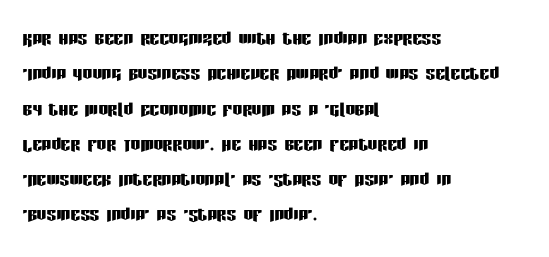
{"italic": "no", "underline": "no", "align": "left", "line_spacing": "normal", "line_spacing_ratio": 1.47, "letter_spacing": "normal", "letter_spacing_em": 0.0, "glyph_px": 24}
